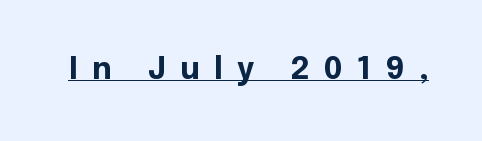
Q: Is the text bold? A: Yes.
Q: Is the text italic (slanted)? A: No, it is upright.
Q: Is the typeface a serif or a sans-serif typeface? A: Sans-serif.
Q: Is the text underlined? A: Yes.
Q: Is the spacing between letters normal or unusually wide? A: Unusually wide.
Q: Width (condensed, normal, or wide)? A: Normal.
Q: x-height? A: Medium.
Q: Monospaced? A: No.
